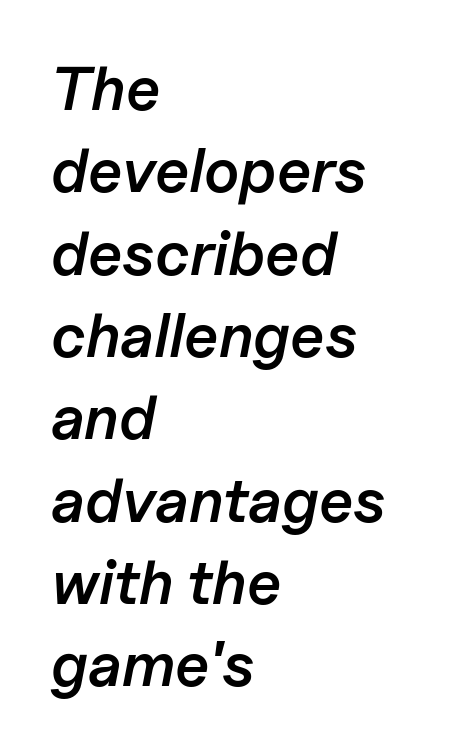
The image shows 61 px semibold type, italic (leaning right); set left-aligned, normal line spacing (1.35x), normal letter spacing, not underlined; low stroke contrast and a medium x-height.
